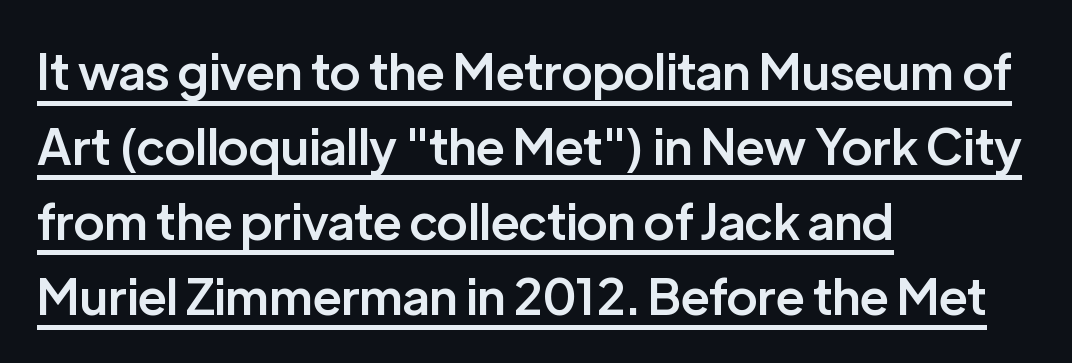
The image shows 49 px semibold sans-serif type, upright; set left-aligned, normal line spacing (1.53x), normal letter spacing, underlined; low stroke contrast and a medium x-height.
